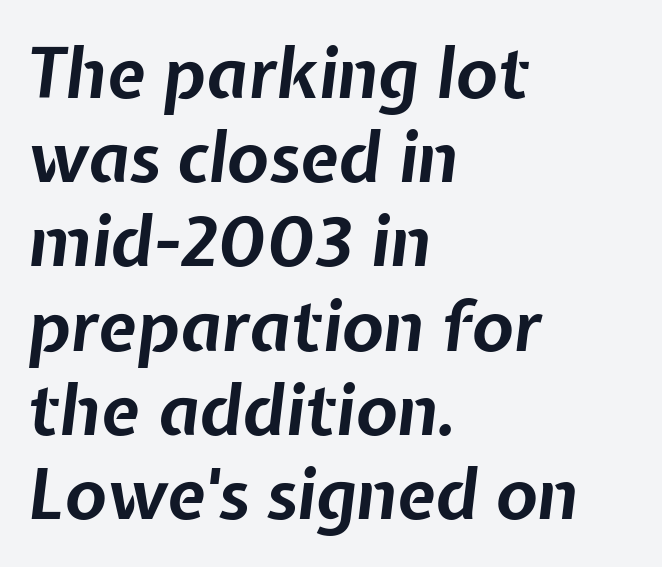
The lines are quadded left. In terms of weight, the rendering is a true, heavy bold. Look at the tracking — it's just the regular setting, nothing added. Each letter keeps its own natural width here, so spacing adapts to shape. Plain, unruled lines of type.
